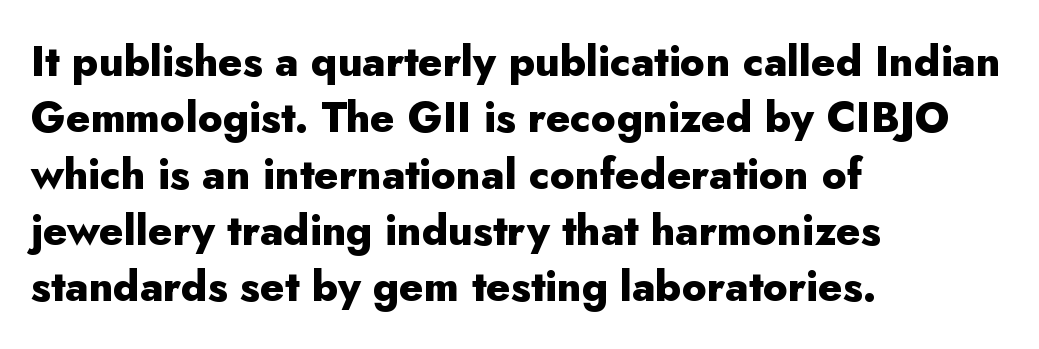
{"serif": "no", "italic": "no", "bold": "yes", "weight": "heavy", "width": "normal", "stroke_contrast": "low", "x_height": "small", "monospaced": "no", "underline": "no", "align": "left", "line_spacing": "normal", "line_spacing_ratio": 1.34, "letter_spacing": "normal", "letter_spacing_em": 0.0, "glyph_px": 42}
